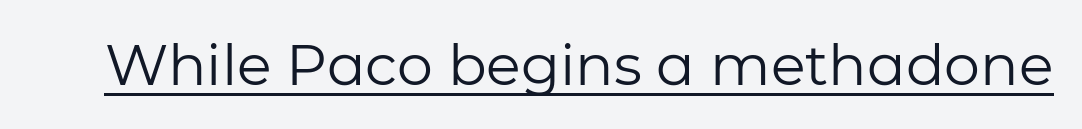
Q: Is the text bold? A: No.
Q: Is the text italic (slanted)? A: No, it is upright.
Q: Is the typeface a serif or a sans-serif typeface? A: Sans-serif.
Q: Is the text underlined? A: Yes.
Q: Is the spacing between letters normal or unusually wide? A: Normal.
Q: Width (condensed, normal, or wide)? A: Normal.
Q: Stroke contrast? A: Low.
Q: x-height? A: Medium.
Q: Monospaced? A: No.
